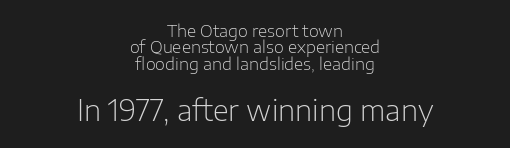
Q: Is the text bold? A: No.
Q: Is the text italic (slanted)? A: No, it is upright.
Q: Is the typeface a serif or a sans-serif typeface? A: Sans-serif.
Q: Is the text underlined? A: No.
Q: How is the paragraph aligned? A: Centered.
Q: Is the spacing between letters normal or unusually wide? A: Normal.
Q: Is the spacing between lines tight, normal or loose? A: Tight.
Q: Which block of text is set in a larger size, the first (top) or the second (bottom)? A: The second (bottom) one.
Q: Width (condensed, normal, or wide)? A: Normal.
Q: Stroke contrast? A: Low.
Q: x-height? A: Medium.
Q: Monospaced? A: No.
